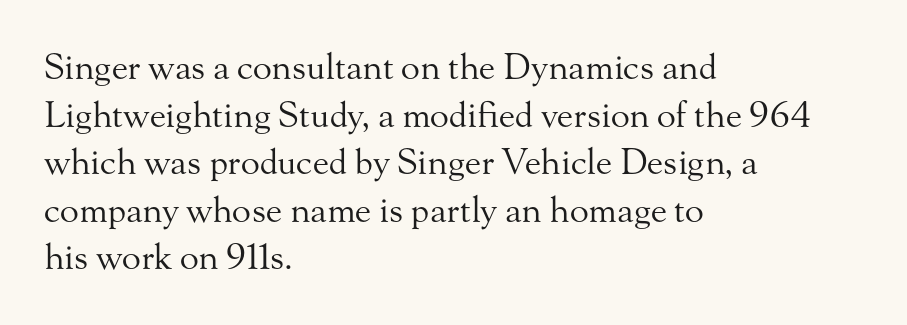
The strokes carry an ordinary text weight at most. The lettering holds an erect, upright posture throughout. Lines of text with bare space underneath. The lines sit at an ordinary, default distance from one another. Does the copy run flush right? No — it runs flush left. The face used here is seriffed, in the tradition of book romans.
